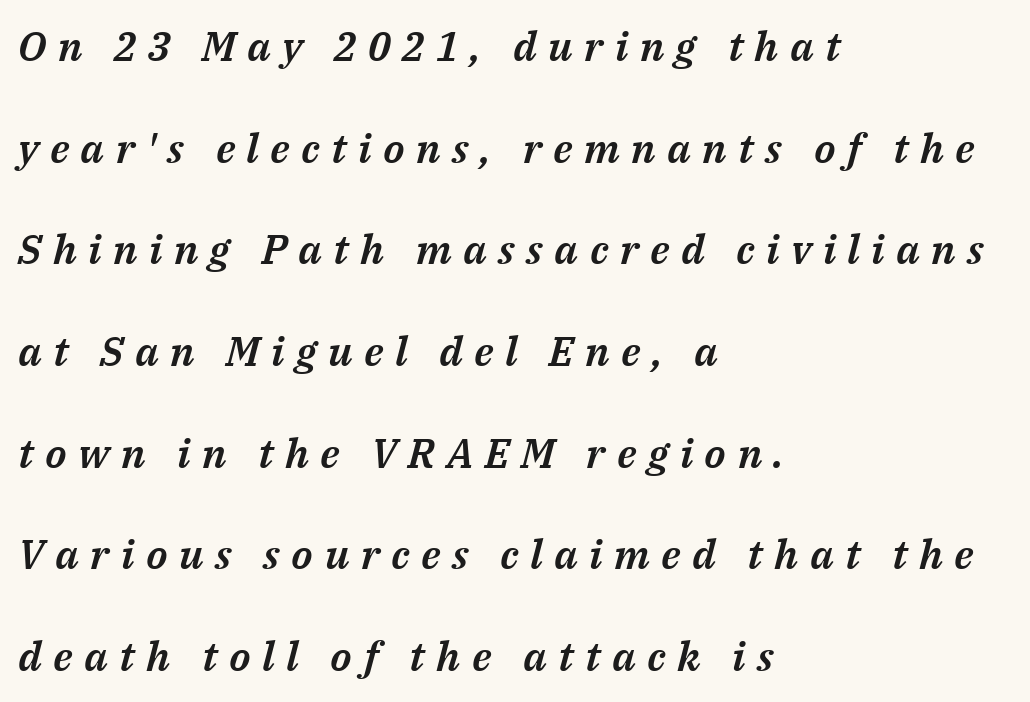
A classic flush-left, rag-right setting is used for this passage. Spacing verdict: proportional, widths tailored to each character. Is the type slanted? Yes — the strokes lean at a clear angle. Type without underlining. Letter spacing: wide. The space between consecutive lines is lavish.
